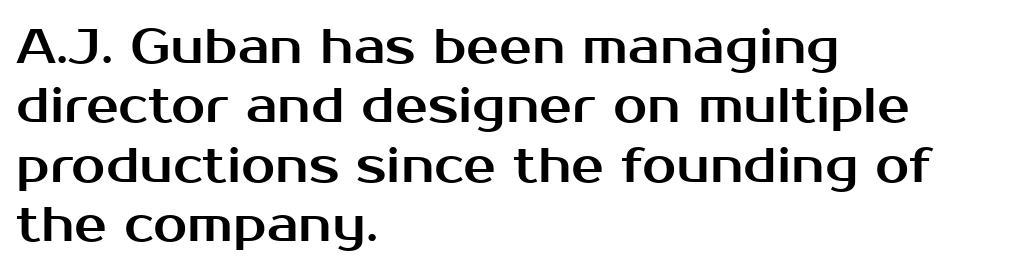
{"serif": "no", "italic": "no", "width": "normal", "stroke_contrast": "medium", "x_height": "medium", "monospaced": "no", "underline": "no", "align": "left", "line_spacing_ratio": 1.21, "letter_spacing": "normal", "letter_spacing_em": 0.0, "glyph_px": 49}
